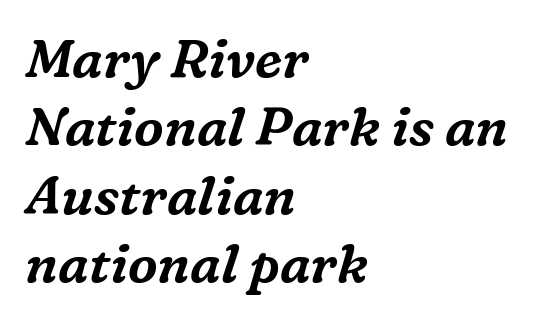
Serif or sans? Serif — the stroke terminals have little feet. Leading: standard. Only glyphs here, with clear space below each row. This sample uses an oblique cut, with every glyph tilted off the vertical. Short and long lines alike share a common starting point at left. You could call the tracking neutral — neither tight nor loose.
